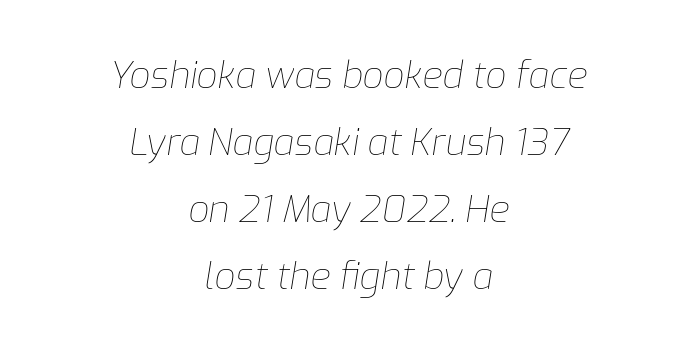
The image shows 37 px thin type, italic (leaning right); set centered, line spacing 1.81x, normal letter spacing, not underlined; low stroke contrast and a medium x-height.
